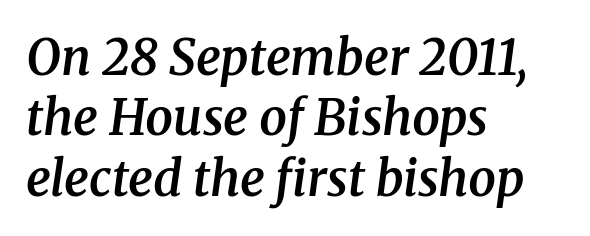
Q: Is the text bold? A: Semi-bold.
Q: Is the text italic (slanted)? A: Yes, it leans right by about 8 degrees.
Q: Is the typeface a serif or a sans-serif typeface? A: Serif.
Q: Is the text underlined? A: No.
Q: How is the paragraph aligned? A: Left-aligned.
Q: Is the spacing between letters normal or unusually wide? A: Normal.
Q: Width (condensed, normal, or wide)? A: Normal.
Q: Stroke contrast? A: Medium.
Q: x-height? A: Medium.
Q: Monospaced? A: No.
